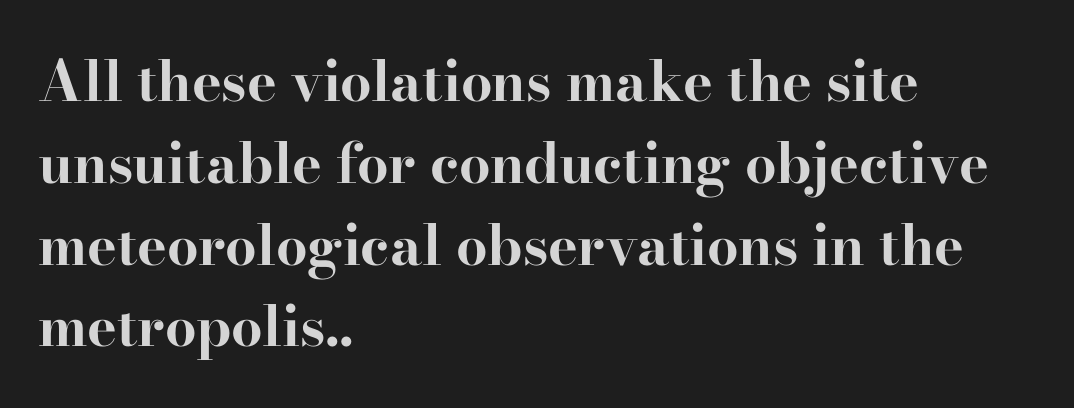
The image shows 56 px bold, wide serif type, upright; set left-aligned, normal line spacing (1.46x), normal letter spacing, not underlined; high stroke contrast and a small x-height.
